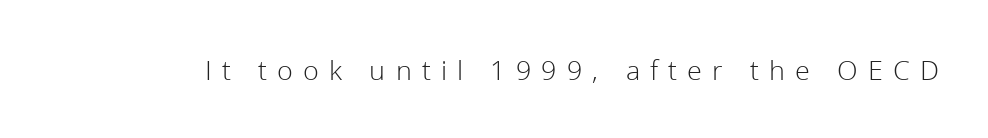
The image shows 29 px light sans-serif type, upright; set unusually wide letter spacing (+0.35 em), not underlined; low stroke contrast and a medium x-height.
